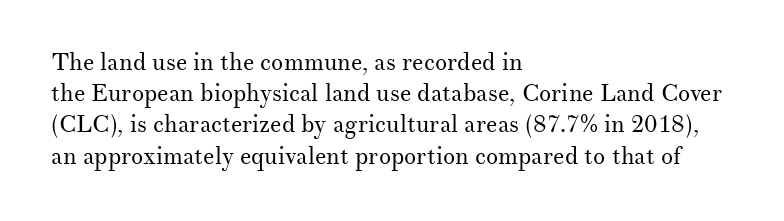
The ragged edge is on the right, which tells us the setting is flush left. The passage shown is not underscored anywhere. These lines were composed using upright roman letters. This sample uses plain, unmodified letter spacing. Reading down the column, the eye jumps a familiar distance to each next line.
